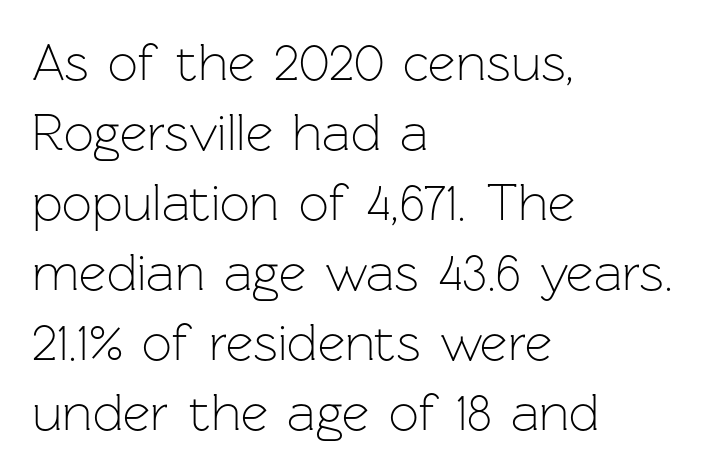
{"serif": "no", "italic": "no", "bold": "no", "weight": "light", "width": "normal", "stroke_contrast": "low", "x_height": "medium", "monospaced": "no", "underline": "no", "align": "left", "line_spacing": "normal", "line_spacing_ratio": 1.32, "letter_spacing": "normal", "letter_spacing_em": 0.0, "glyph_px": 53}
